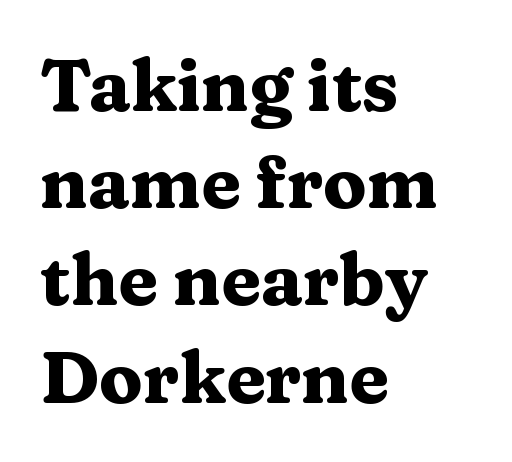
Character widths vary here, with narrow letters taking less room than wide ones. Quick note: not italic, upright. The letters sit at their default tracking, neither squeezed nor spread. Unmarked baselines from the first word to the last. Check where the strokes stop: tiny serifs finish them off.
